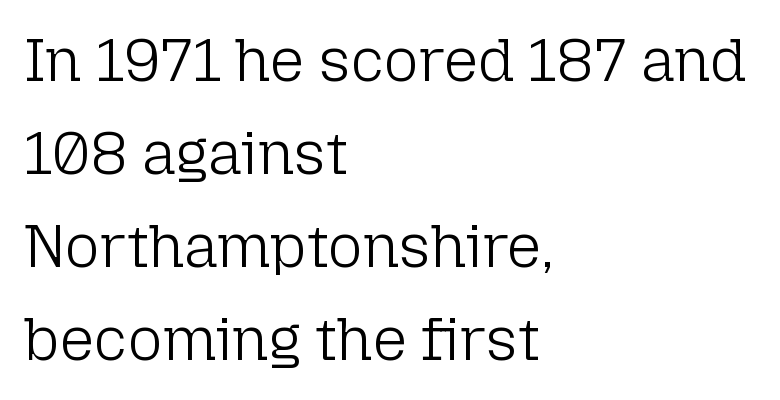
{"serif": "no", "italic": "no", "bold": "no", "weight": "light", "width": "normal", "stroke_contrast": "low", "x_height": "medium", "monospaced": "no", "underline": "no", "align": "left", "line_spacing": "normal", "line_spacing_ratio": 1.55, "letter_spacing": "normal", "letter_spacing_em": 0.0, "glyph_px": 60}
